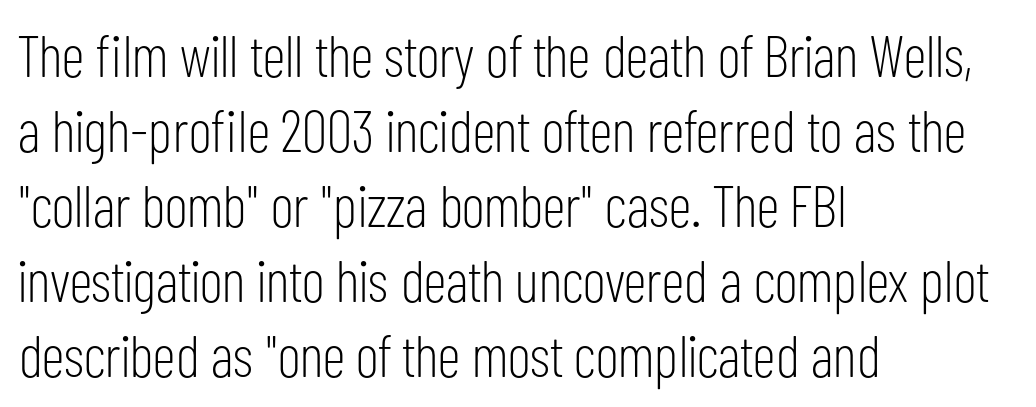
Q: Is the text bold? A: No.
Q: Is the text italic (slanted)? A: No, it is upright.
Q: Is the typeface a serif or a sans-serif typeface? A: Sans-serif.
Q: Is the text underlined? A: No.
Q: How is the paragraph aligned? A: Left-aligned.
Q: Is the spacing between letters normal or unusually wide? A: Normal.
Q: Is the spacing between lines tight, normal or loose? A: Normal.
Q: Width (condensed, normal, or wide)? A: Condensed.
Q: Stroke contrast? A: Low.
Q: x-height? A: Medium.
Q: Monospaced? A: No.
